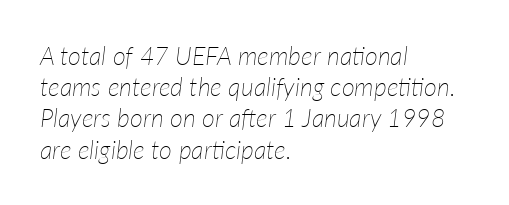
Q: Is the text bold? A: No.
Q: Is the text italic (slanted)? A: Yes, it leans right by about 7 degrees.
Q: Is the text underlined? A: No.
Q: How is the paragraph aligned? A: Left-aligned.
Q: Is the spacing between letters normal or unusually wide? A: Normal.
Q: Is the spacing between lines tight, normal or loose? A: Normal.
